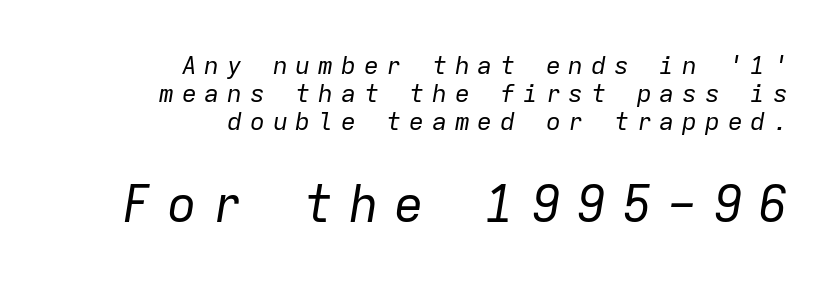
Every character sits at an angle, as italics do. Lines of text with bare space underneath. Quick note: interline space is minimal. Weight: regular or lighter. Each line ends at the same right margin while the left side varies.
